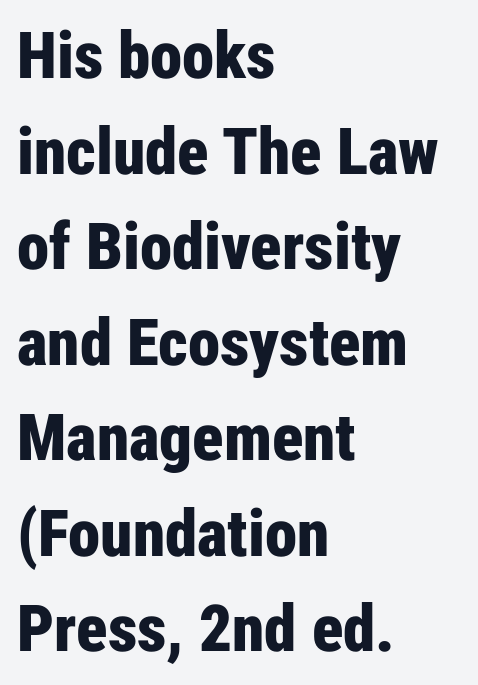
{"serif": "no", "italic": "no", "bold": "yes", "weight": "bold", "width": "condensed", "stroke_contrast": "low", "x_height": "medium", "monospaced": "no", "underline": "no", "align": "left", "line_spacing": "normal", "line_spacing_ratio": 1.47, "letter_spacing": "normal", "letter_spacing_em": 0.0, "glyph_px": 65}
